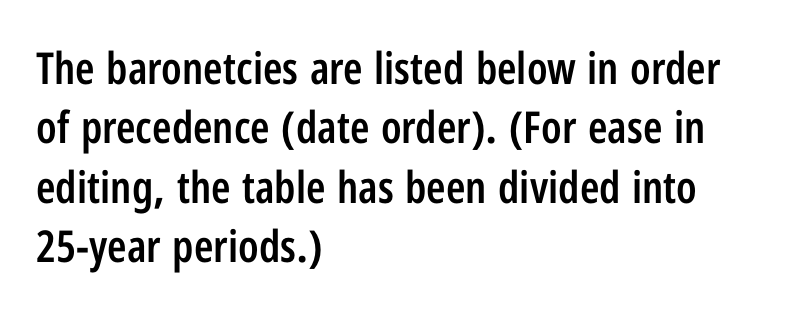
The leading is moderate, giving the passage an even texture. Is this a fixed-width face? No — the glyphs have proportional, varying widths. You can tell it's not italic because the verticals are truly vertical. The zone under the glyphs is completely vacant. Line starts are locked; line ends wander. The typesetting leans somewhat heavy: a semibold.
